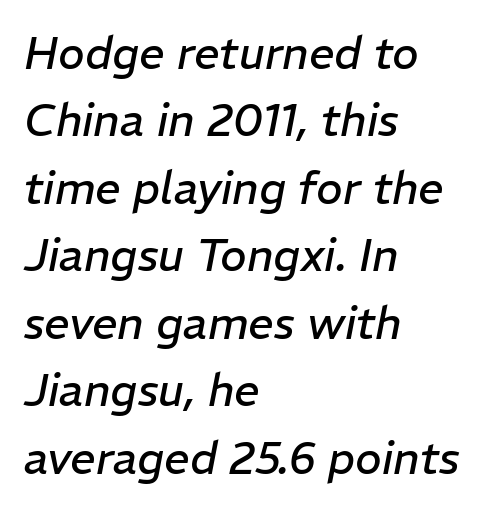
Check the space under the baseline: it is left empty. Characters follow at the spacing the type designer built in. Each letter keeps its own natural width here, so spacing adapts to shape. Would a proofreader flag this as italicized? Yes. Typeset ragged right — the left edge is the straight one. No chunkiness to these letters — they're not bold.
